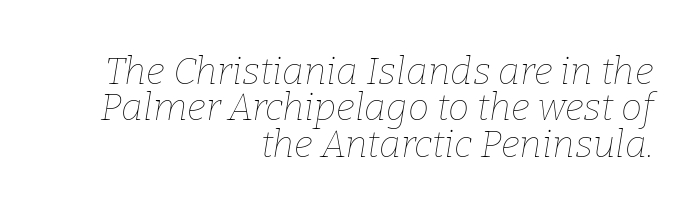
{"italic": "yes", "lean": "right", "slant_degrees": 9, "bold": "no", "weight": "thin", "width": "normal", "stroke_contrast": "low", "x_height": "medium", "monospaced": "no", "underline": "no", "align": "right", "line_spacing": "tight", "line_spacing_ratio": 0.96, "letter_spacing": "normal", "letter_spacing_em": 0.0, "glyph_px": 38}
